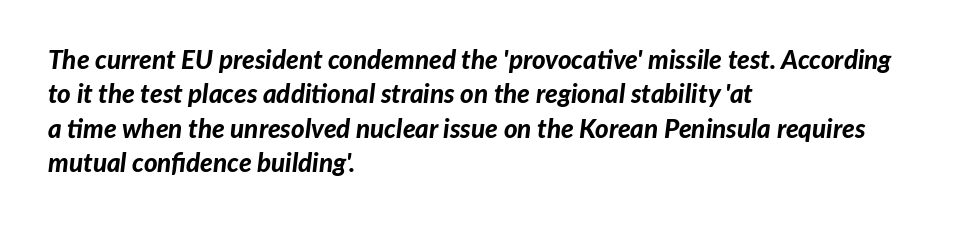
{"italic": "yes", "lean": "right", "slant_degrees": 7, "bold": "yes", "underline": "no", "align": "left", "line_spacing": "normal", "line_spacing_ratio": 1.32, "letter_spacing": "normal", "letter_spacing_em": 0.0, "glyph_px": 26}
